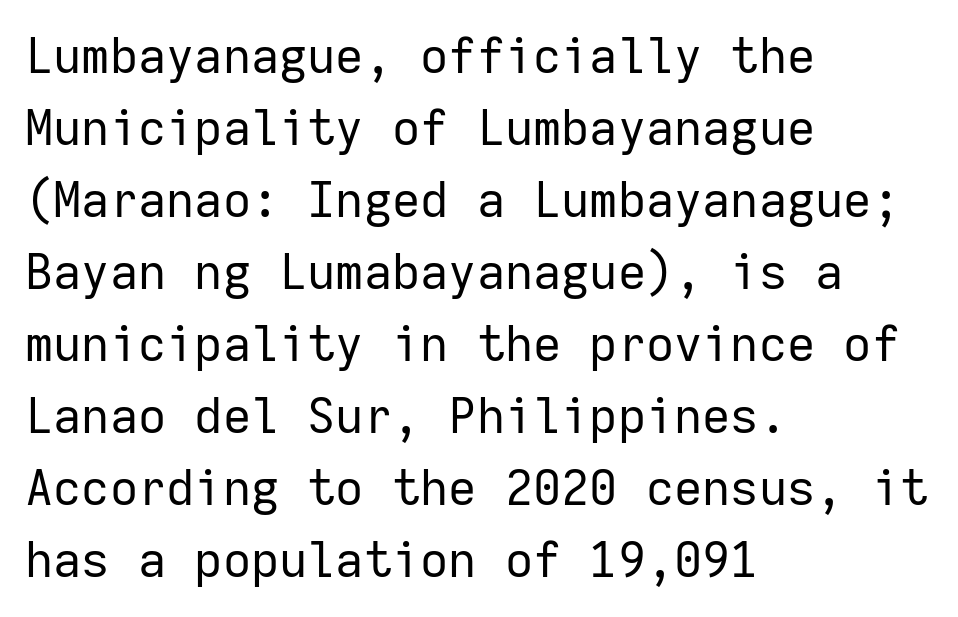
The image shows 49 px regular-weight sans-serif type, upright, monospaced; set left-aligned, normal line spacing (1.47x), normal letter spacing, not underlined; low stroke contrast and a medium x-height.
